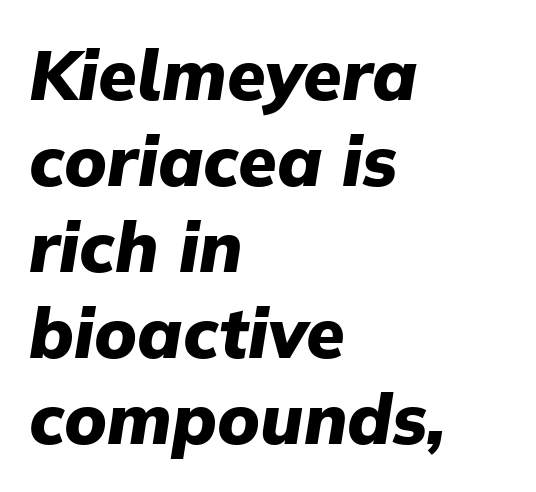
The image shows 70 px heavy type, italic (leaning right); set left-aligned, line spacing 1.23x, normal letter spacing, not underlined; low stroke contrast and a medium x-height.
